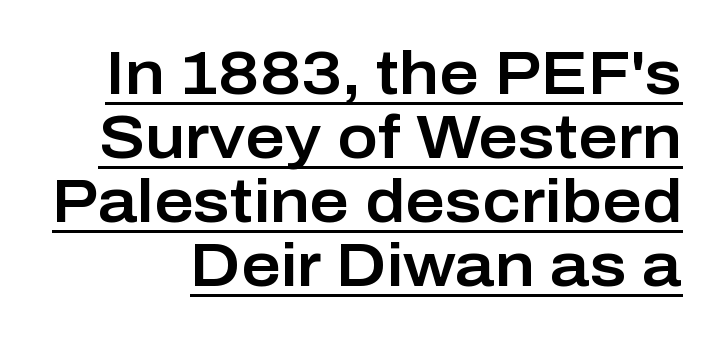
Q: Is the text italic (slanted)? A: No, it is upright.
Q: Is the typeface a serif or a sans-serif typeface? A: Sans-serif.
Q: Is the text underlined? A: Yes.
Q: Is the spacing between letters normal or unusually wide? A: Normal.
Q: Is the spacing between lines tight, normal or loose? A: Tight.
Q: Width (condensed, normal, or wide)? A: Normal.
Q: Stroke contrast? A: Low.
Q: x-height? A: Medium.
Q: Monospaced? A: No.
